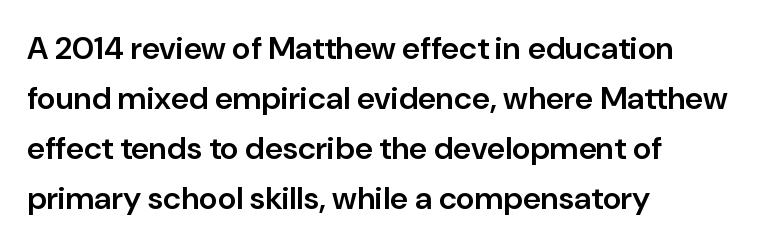
Quick note: underline off. Between one letter and the next there's only the usual sliver of space. Which margin do the lines hug? The left one — the right edge is uneven. These lines sit exactly where default settings would place them. Is this a fixed-width face? No — the glyphs have proportional, varying widths. Does the weight exceed regular? Yes, but only to semibold.
